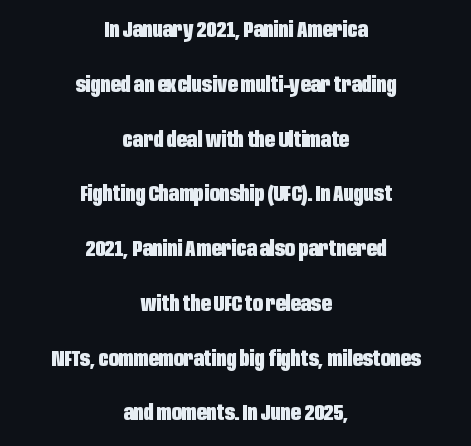
Q: Is the text bold? A: Yes.
Q: Is the text italic (slanted)? A: No, it is upright.
Q: Is the text underlined? A: No.
Q: How is the paragraph aligned? A: Centered.
Q: Is the spacing between letters normal or unusually wide? A: Normal.
Q: Is the spacing between lines tight, normal or loose? A: Loose.
